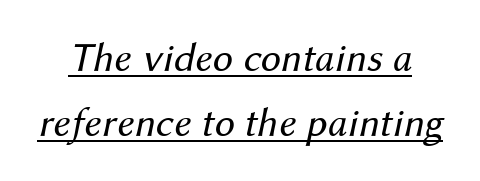
Q: Is the text bold? A: No.
Q: Is the text italic (slanted)? A: Yes, it leans right by about 12 degrees.
Q: Is the text underlined? A: Yes.
Q: Is the spacing between letters normal or unusually wide? A: Normal.
Q: Is the spacing between lines tight, normal or loose? A: Normal.
Q: Width (condensed, normal, or wide)? A: Normal.
Q: Stroke contrast? A: Medium.
Q: x-height? A: Medium.
Q: Monospaced? A: No.
